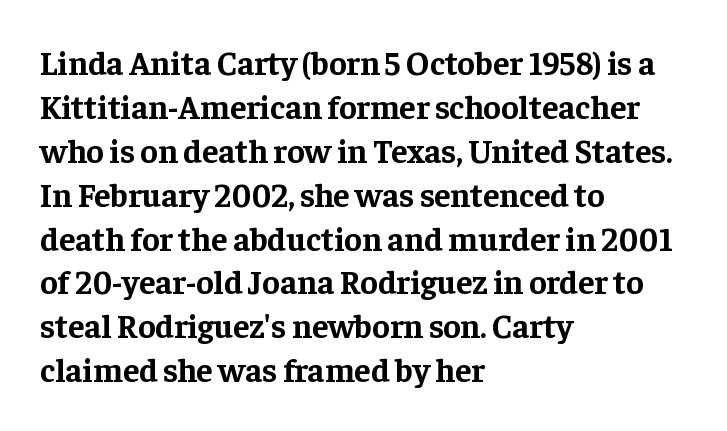
Think of a printed novel: that variable character pitch is what you see here. Is the block centered? No — it sits flush against the left margin. Baseline-to-baseline distance is the conventional proportion of letter height. Every stem runs plumb, perpendicular to the baseline. Weight check: bold — yes, fully. A typesetter would label this face a serif.
